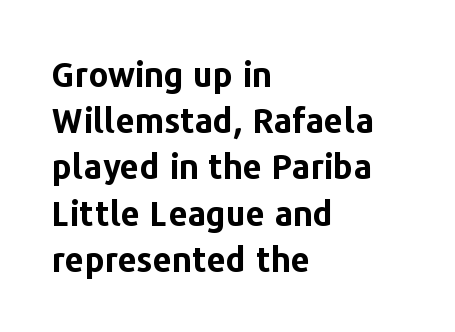
Q: Is the text bold? A: Yes.
Q: Is the text italic (slanted)? A: No, it is upright.
Q: Is the typeface a serif or a sans-serif typeface? A: Sans-serif.
Q: Is the text underlined? A: No.
Q: How is the paragraph aligned? A: Left-aligned.
Q: Is the spacing between letters normal or unusually wide? A: Normal.
Q: Is the spacing between lines tight, normal or loose? A: Normal.
Q: Width (condensed, normal, or wide)? A: Normal.
Q: Stroke contrast? A: Low.
Q: x-height? A: Medium.
Q: Monospaced? A: No.
